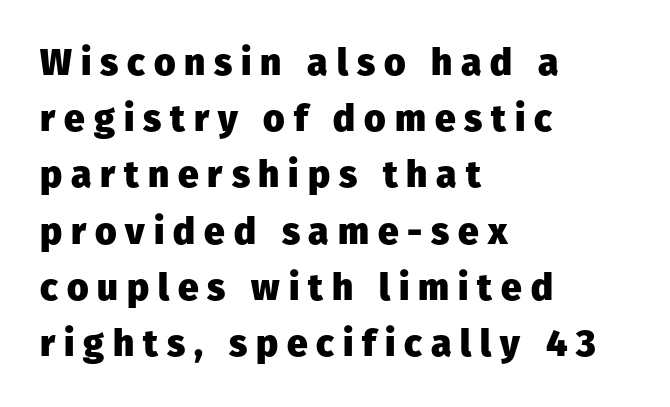
Students, observe: this is what conventionally led text looks like. Descenders are the only things crossing below the line. Alignment: flush left. Students, this is bold: see how much ink each stroke carries. Spacing verdict: proportional, widths tailored to each character. What kind of face is this? One without serifs — a sans.
